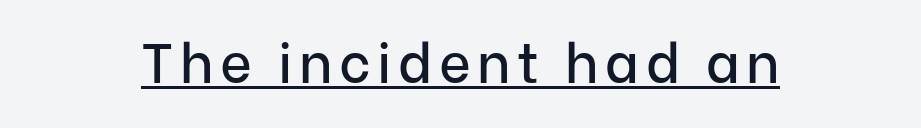
The image shows 55 px sans-serif type, upright; set centered, underlined; low stroke contrast and a medium x-height.
